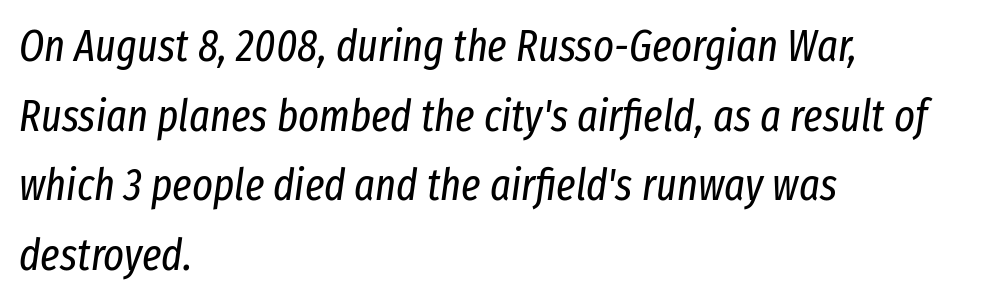
{"italic": "yes", "lean": "right", "slant_degrees": 8, "bold": "no", "weight": "regular", "width": "condensed", "stroke_contrast": "low", "x_height": "medium", "monospaced": "no", "underline": "no", "align": "left", "line_spacing": "normal", "line_spacing_ratio": 1.58, "letter_spacing": "normal", "letter_spacing_em": 0.0, "glyph_px": 44}
